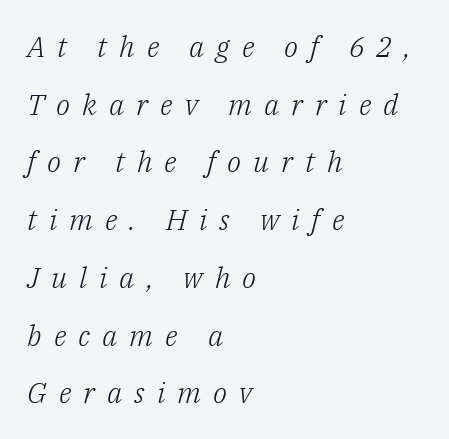
The image shows 29 px light serif type, italic (leaning right); set left-aligned, loose line spacing (1.99x), unusually wide letter spacing (+0.41 em), not underlined; low stroke contrast and a medium x-height.
